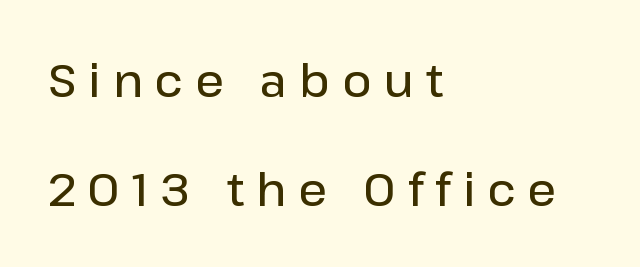
Quick note: not italic, upright. A typesetter would call this proportional, since set widths differ per character. Does the type have serifs? No, each stem ends abruptly. The words here are not underlined.
